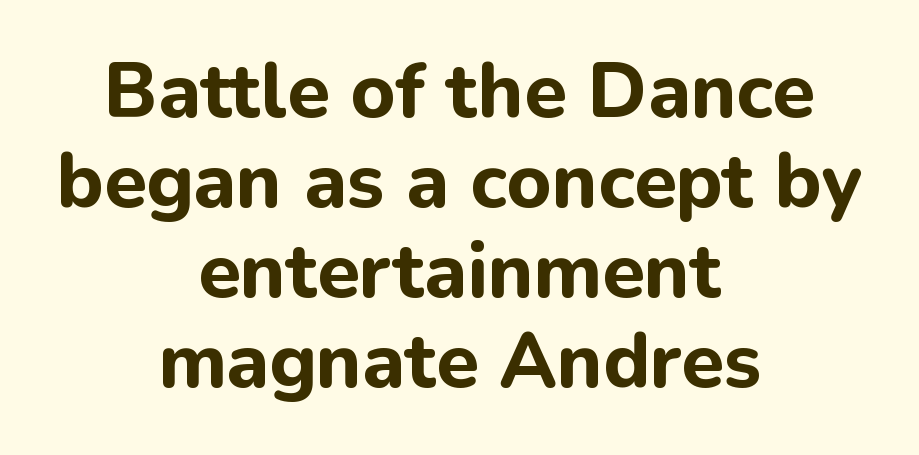
Q: Is the text bold? A: Yes.
Q: Is the text italic (slanted)? A: No, it is upright.
Q: Is the typeface a serif or a sans-serif typeface? A: Sans-serif.
Q: Is the text underlined? A: No.
Q: How is the paragraph aligned? A: Centered.
Q: Is the spacing between letters normal or unusually wide? A: Normal.
Q: Width (condensed, normal, or wide)? A: Normal.
Q: Stroke contrast? A: Low.
Q: x-height? A: Medium.
Q: Monospaced? A: No.
